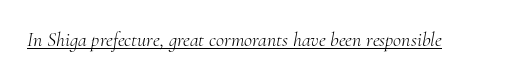
Slant detected: the letters are inclined. The font sits on the lighter half of the weight spectrum, regular included. The string is rendered with underlining switched on. Each word holds together tightly as a unit, with standard inter-letter gaps.
